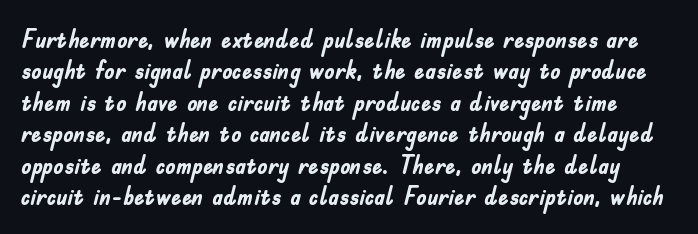
The image shows 26 px bold type; set line spacing 1.21x, normal letter spacing, not underlined.
